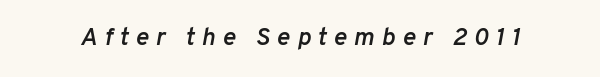
The letters are slanted; this is an italic face. The sample has been set in demibold, a notch under bold. The strip under each line holds only bare page. Inter-character spacing is expanded well beyond the font's built-in metrics.
